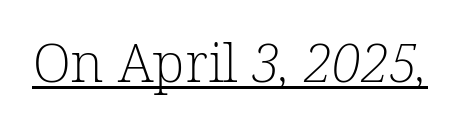
{"serif": "yes", "bold": "no", "weight": "light", "width": "normal", "stroke_contrast": "low", "x_height": "medium", "monospaced": "no", "underline": "yes", "letter_spacing": "normal", "letter_spacing_em": 0.0, "glyph_px": 54}
